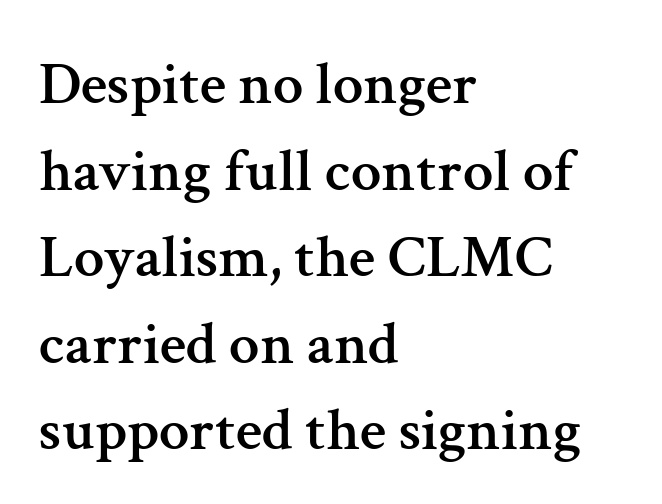
{"serif": "yes", "italic": "no", "width": "normal", "stroke_contrast": "medium", "x_height": "medium", "monospaced": "no", "underline": "no", "align": "left", "line_spacing": "normal", "line_spacing_ratio": 1.42, "letter_spacing": "normal", "letter_spacing_em": 0.0, "glyph_px": 61}
